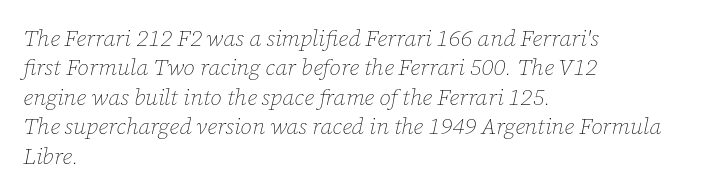
Q: Is the text bold? A: No.
Q: Is the text italic (slanted)? A: Yes, it leans right by about 12 degrees.
Q: Is the text underlined? A: No.
Q: How is the paragraph aligned? A: Left-aligned.
Q: Is the spacing between letters normal or unusually wide? A: Normal.
Q: Is the spacing between lines tight, normal or loose? A: Normal.
